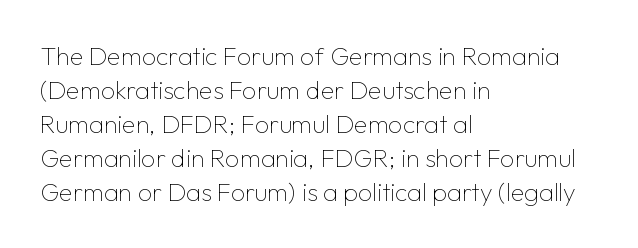
Q: Is the text bold? A: No.
Q: Is the text italic (slanted)? A: No, it is upright.
Q: Is the text underlined? A: No.
Q: How is the paragraph aligned? A: Left-aligned.
Q: Is the spacing between letters normal or unusually wide? A: Normal.
Q: Is the spacing between lines tight, normal or loose? A: Normal.
